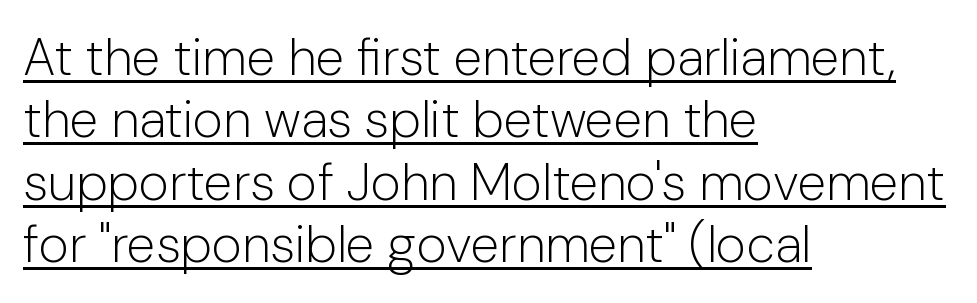
{"serif": "no", "italic": "no", "bold": "no", "weight": "light", "width": "normal", "stroke_contrast": "low", "x_height": "medium", "monospaced": "no", "underline": "yes", "align": "left", "line_spacing_ratio": 1.2, "letter_spacing": "normal", "letter_spacing_em": 0.0, "glyph_px": 52}
